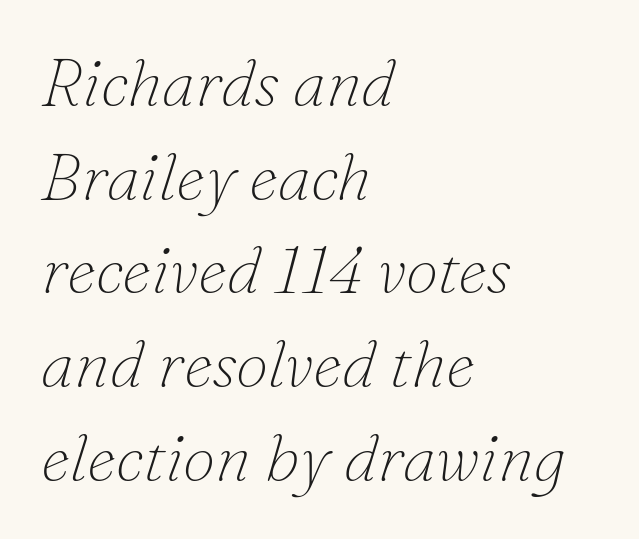
{"serif": "yes", "italic": "yes", "lean": "right", "slant_degrees": 16, "bold": "no", "weight": "thin", "width": "normal", "stroke_contrast": "low", "x_height": "small", "monospaced": "no", "underline": "no", "align": "left", "line_spacing": "normal", "line_spacing_ratio": 1.42, "letter_spacing": "normal", "letter_spacing_em": 0.0, "glyph_px": 66}
